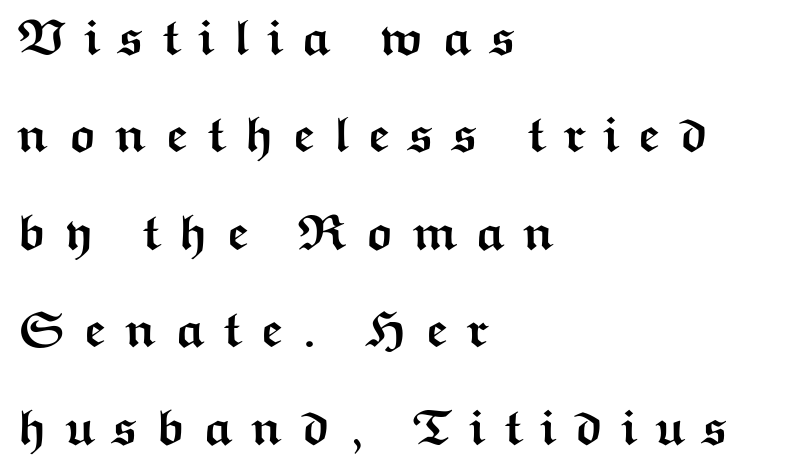
{"serif": "no", "italic": "no", "bold": "yes", "weight": "semibold", "width": "wide", "stroke_contrast": "medium", "x_height": "medium", "monospaced": "no", "underline": "no", "align": "left", "line_spacing": "loose", "line_spacing_ratio": 1.95, "letter_spacing": "wide", "letter_spacing_em": 0.35, "glyph_px": 50}
